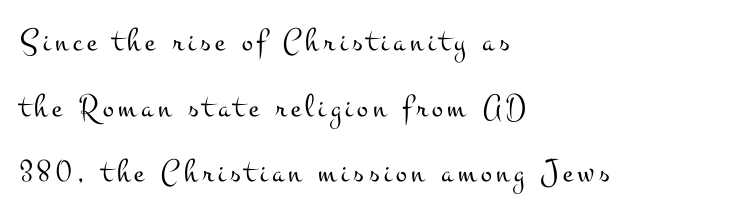
Type without underlining. You could fit nearly another row in the gap between these rows. The cut favours lightness, reaching ordinary text weight at its darkest.
